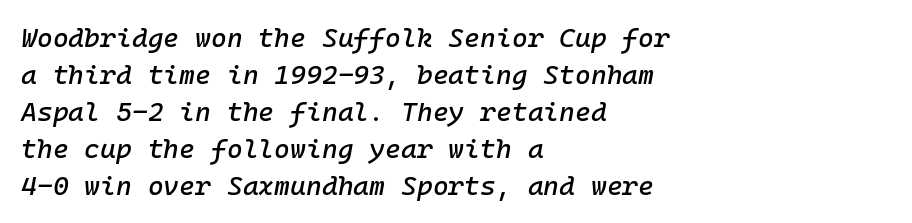
A typesetter would call this zero additional tracking. This sample uses an oblique cut, with every glyph tilted off the vertical. Rows of type keep a routine distance in the vertical direction. The words here are not underlined. The text block is weighted toward the left margin, trailing off unevenly rightward.
